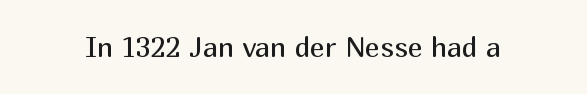
In terms of posture, this sample is upright. Character widths vary here, with narrow letters taking less room than wide ones. What stands out about the letter spacing? Nothing — it is the standard amount. Heft: none added — not bold. Nobody drew a line under any word here. The font family rendered here belongs to the sans-serif group.
